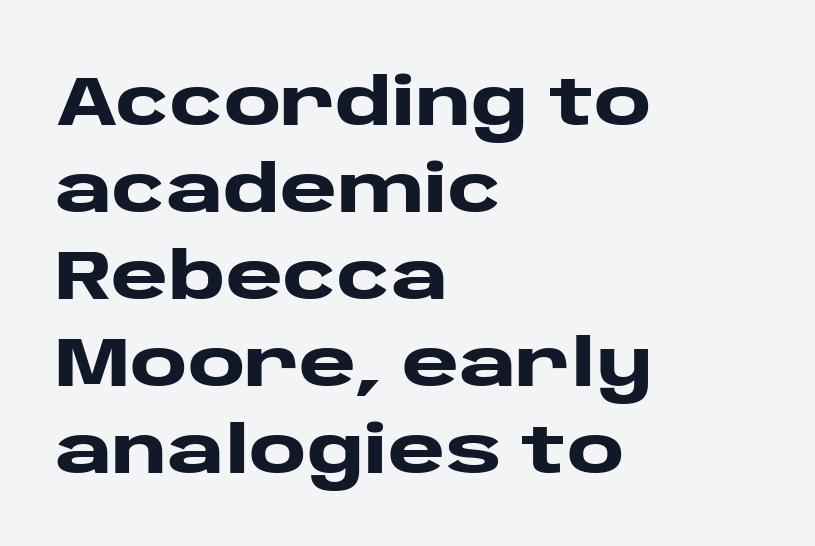
The image shows 69 px heavy, wide sans-serif type, upright; set left-aligned, normal line spacing (1.26x), normal letter spacing, not underlined; low stroke contrast and a large x-height.
